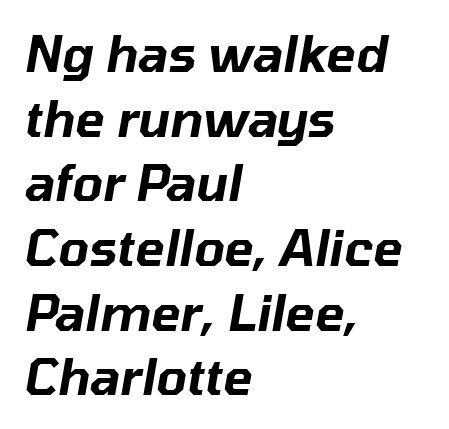
If you drew a line through each stem, it would be angled. Decoration check: the copy has no underline. Compared with typical paragraphs, the rows here are spaced about the same. There is no visible air inserted between adjacent glyphs. One-word summary of the alignment: left. The face used here is proportionally spaced, like ordinary book or web type.
